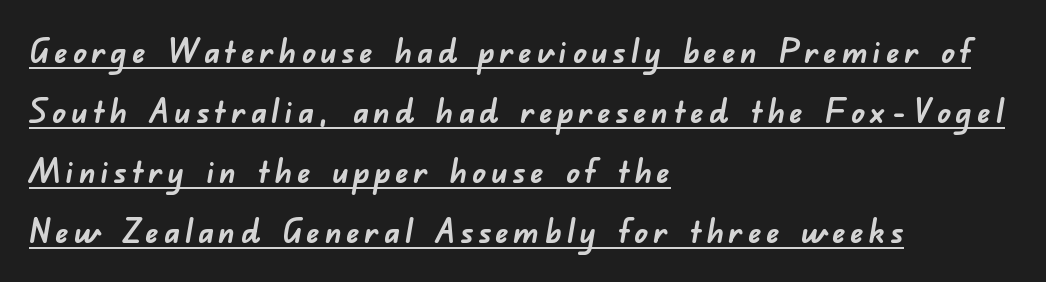
The typesetter chose a ragged-right arrangement here. Does the weight exceed regular? Yes, all the way to bold. The passage shown is underscored from start to finish. The font family rendered here belongs to the sans-serif group.
